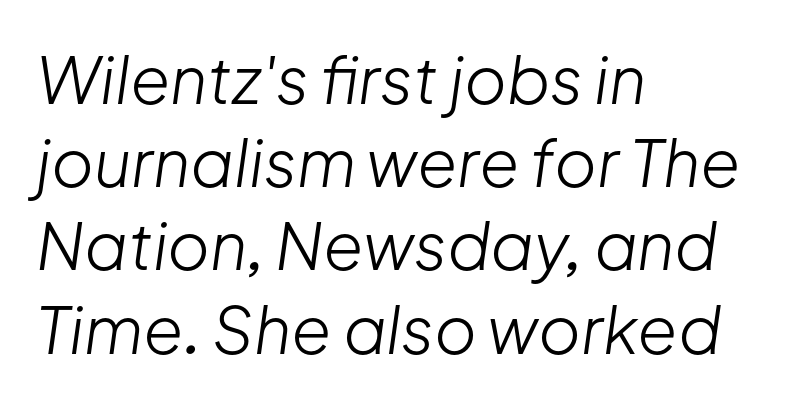
{"italic": "yes", "lean": "right", "slant_degrees": 8, "bold": "no", "weight": "light", "width": "normal", "stroke_contrast": "low", "x_height": "medium", "monospaced": "no", "underline": "no", "align": "left", "line_spacing": "normal", "line_spacing_ratio": 1.28, "letter_spacing": "normal", "letter_spacing_em": 0.0, "glyph_px": 65}
